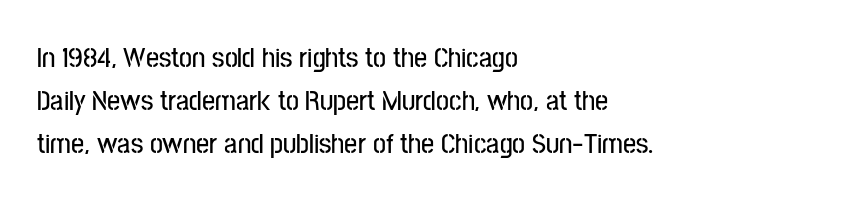
The letters stand straight up with perfectly vertical stems. Casual observation: everything's shoved over to the left. Descenders hang freely into open space. Vertical spacing — default.
